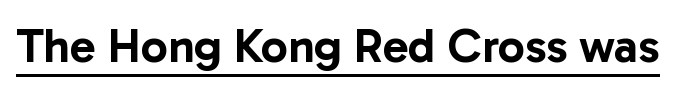
{"serif": "no", "italic": "no", "width": "normal", "stroke_contrast": "low", "x_height": "medium", "monospaced": "no", "underline": "yes", "letter_spacing": "normal", "letter_spacing_em": 0.0, "glyph_px": 48}
